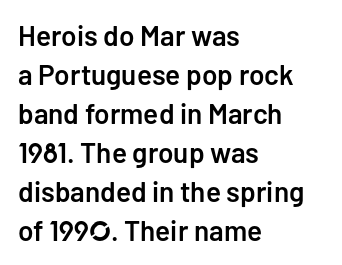
Does extra space separate the letters? No, they use regular spacing. Varying glyph widths throughout — classic text-font behaviour. The rendering anchors every line to the left-hand side. Heft: intermediate — a semibold. Glance below the letters and you will spot only blank space.
